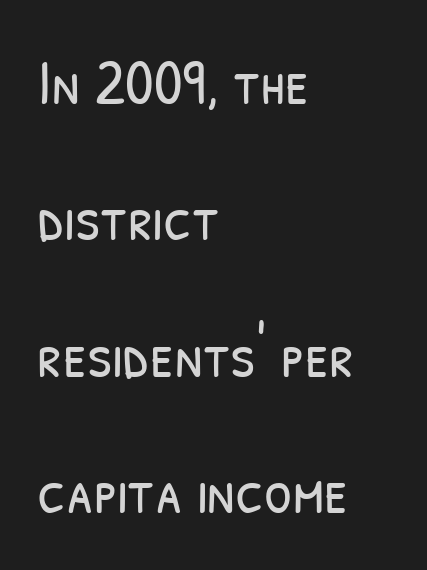
Q: Is the text bold? A: No.
Q: Is the typeface a serif or a sans-serif typeface? A: Sans-serif.
Q: Is the text underlined? A: No.
Q: How is the paragraph aligned? A: Left-aligned.
Q: Is the spacing between letters normal or unusually wide? A: Normal.
Q: Is the spacing between lines tight, normal or loose? A: Loose.
Q: Width (condensed, normal, or wide)? A: Condensed.
Q: Stroke contrast? A: Low.
Q: x-height? A: Medium.
Q: Monospaced? A: No.
